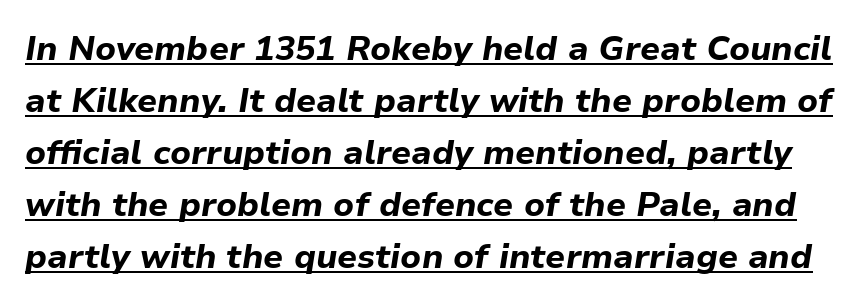
Q: Is the text bold? A: Yes.
Q: Is the text italic (slanted)? A: Yes, it leans right by about 9 degrees.
Q: Is the text underlined? A: Yes.
Q: Is the spacing between letters normal or unusually wide? A: Normal.
Q: Is the spacing between lines tight, normal or loose? A: Normal.
Q: Width (condensed, normal, or wide)? A: Normal.
Q: Stroke contrast? A: Low.
Q: x-height? A: Medium.
Q: Monospaced? A: No.
